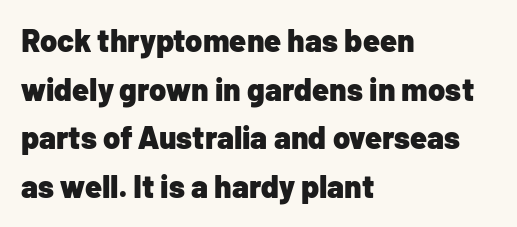
Font category for this specimen: sans-serif. Bold? Absolutely — the strokes are thick and heavy. One-word summary of the alignment: left. This sample has the flowing, uneven cadence of proportional lettering. Underlining? Definitely not there.
